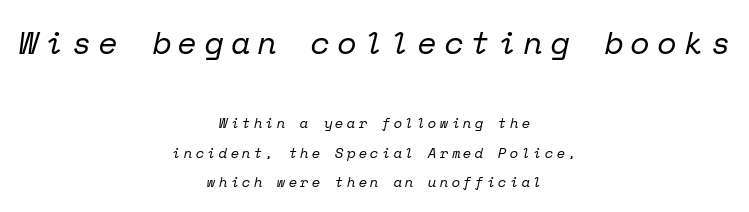
Loose tracking; the words dissolve into strings of separated letters. The strip under each line holds only bare page. The whole block is typeset with a tilt. Does the bottom block carry the larger type? No, the top block does. Think of a typewriter: that constant character pitch is what you see here.
